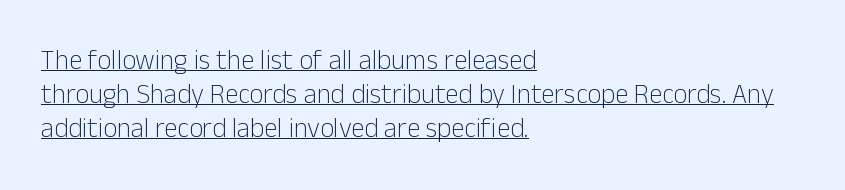
{"italic": "no", "bold": "no", "underline": "yes", "align": "left", "line_spacing": "normal", "line_spacing_ratio": 1.26, "letter_spacing": "normal", "letter_spacing_em": 0.0, "glyph_px": 27}
